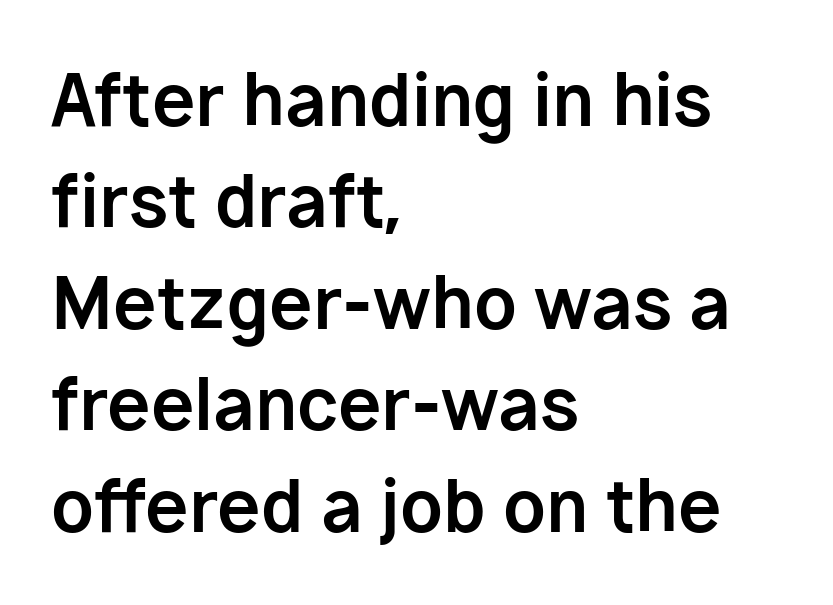
The image shows 70 px bold sans-serif type, upright; set left-aligned, normal line spacing (1.45x), normal letter spacing, not underlined; low stroke contrast and a medium x-height.
